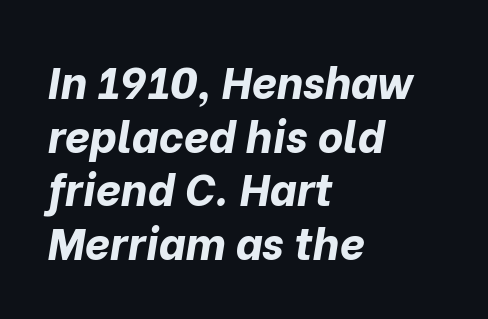
The image shows 44 px bold type, italic (leaning right); set left-aligned, line spacing 1.22x, normal letter spacing, not underlined; low stroke contrast and a medium x-height.
